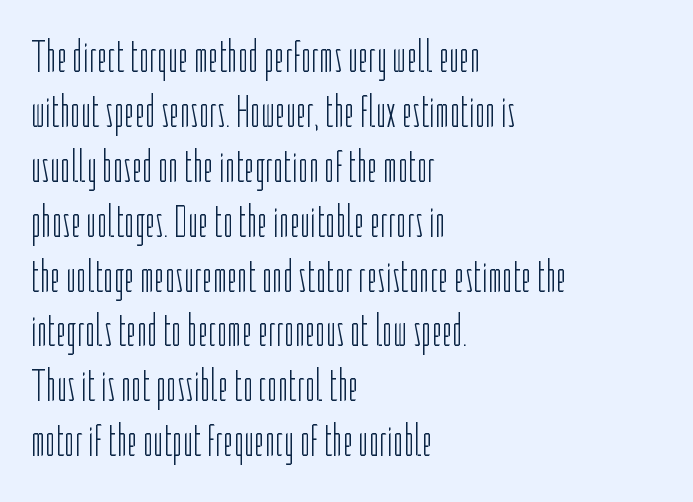
Q: Is the text bold? A: No.
Q: Is the text italic (slanted)? A: No, it is upright.
Q: Is the typeface a serif or a sans-serif typeface? A: Sans-serif.
Q: Is the text underlined? A: No.
Q: How is the paragraph aligned? A: Left-aligned.
Q: Is the spacing between letters normal or unusually wide? A: Normal.
Q: Width (condensed, normal, or wide)? A: Condensed.
Q: Stroke contrast? A: Low.
Q: x-height? A: Medium.
Q: Monospaced? A: No.
